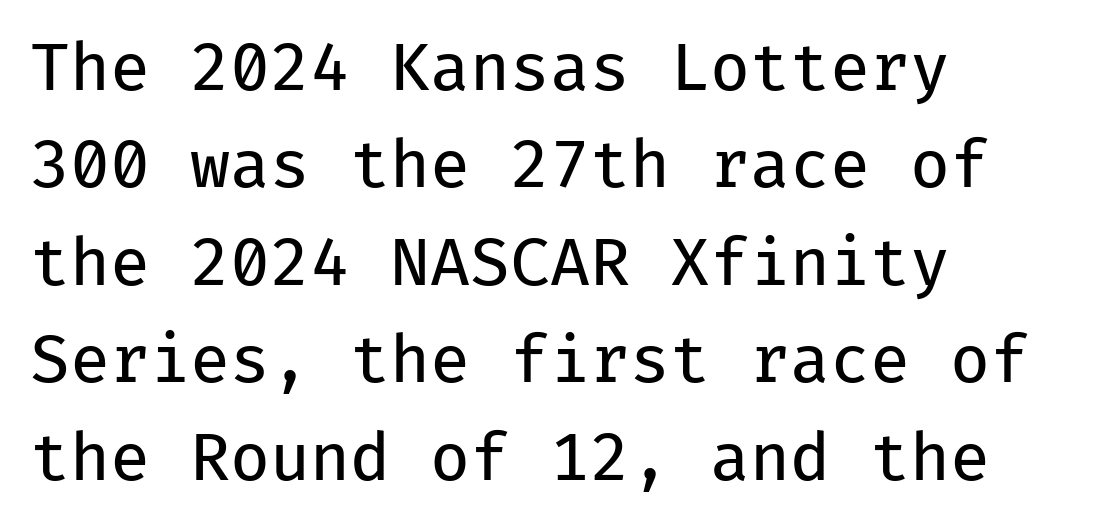
The image shows 65 px regular-weight sans-serif type, upright, monospaced; set left-aligned, normal line spacing (1.5x), normal letter spacing, not underlined; low stroke contrast and a medium x-height.
